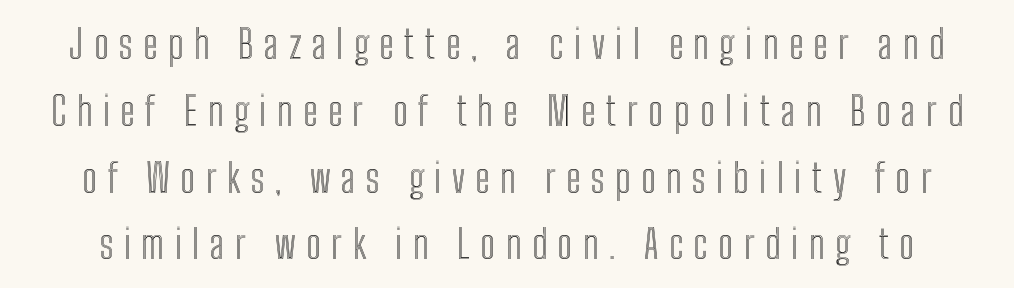
Rendered with straight, roman letterforms. Decoration check: the copy has no underline. Think of a printed novel: that variable character pitch is what you see here. Honestly, the letter spacing is so wide it's the main thing you notice.
